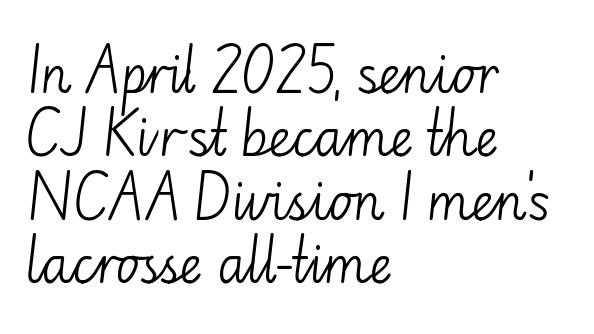
{"serif": "no", "bold": "no", "weight": "light", "width": "normal", "stroke_contrast": "low", "x_height": "small", "monospaced": "no", "underline": "no", "align": "left", "line_spacing": "normal", "line_spacing_ratio": 1.27, "letter_spacing": "normal", "letter_spacing_em": 0.0, "glyph_px": 50}
